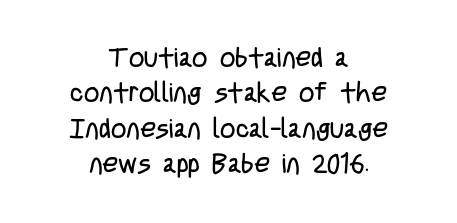
Q: Is the text bold? A: No.
Q: Is the text italic (slanted)? A: No, it is upright.
Q: Is the text underlined? A: No.
Q: How is the paragraph aligned? A: Centered.
Q: Is the spacing between letters normal or unusually wide? A: Normal.
Q: Is the spacing between lines tight, normal or loose? A: Normal.
